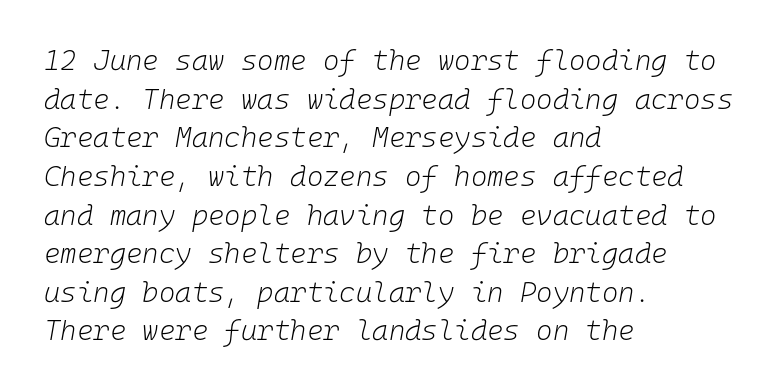
{"italic": "yes", "lean": "right", "slant_degrees": 10, "bold": "no", "weight": "light", "width": "normal", "stroke_contrast": "low", "x_height": "medium", "monospaced": "yes", "underline": "no", "align": "left", "line_spacing": "normal", "line_spacing_ratio": 1.38, "letter_spacing": "normal", "letter_spacing_em": 0.0, "glyph_px": 28}
